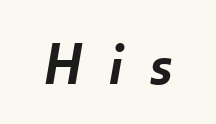
{"italic": "yes", "lean": "right", "slant_degrees": 10, "bold": "semi", "weight": "semibold", "width": "normal", "stroke_contrast": "low", "x_height": "small", "monospaced": "no", "underline": "no", "letter_spacing": "wide", "letter_spacing_em": 0.45, "glyph_px": 61}
